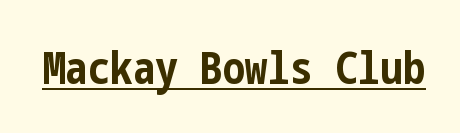
This sample uses a sans-serif face. In terms of letterspacing, this is plain default setting. Tall strokes in this sample are plumb rather than angled. Notice how thick the strokes are: this is what a full bold looks like. Quick note: underline on.
